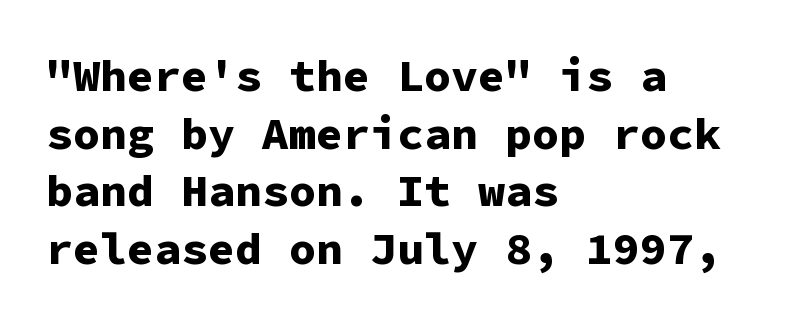
The image shows 45 px bold sans-serif type, upright, monospaced; set left-aligned, normal line spacing (1.28x), normal letter spacing, not underlined; low stroke contrast and a medium x-height.
